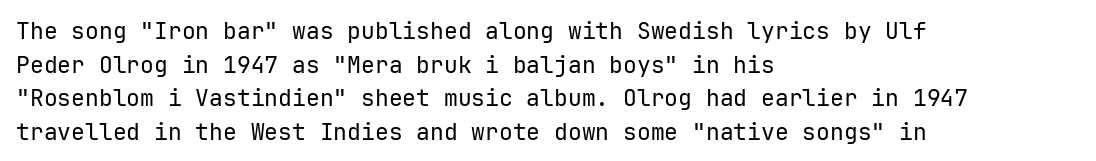
{"italic": "no", "bold": "no", "underline": "no", "align": "left", "line_spacing": "normal", "line_spacing_ratio": 1.46, "letter_spacing": "normal", "letter_spacing_em": 0.0, "glyph_px": 23}
